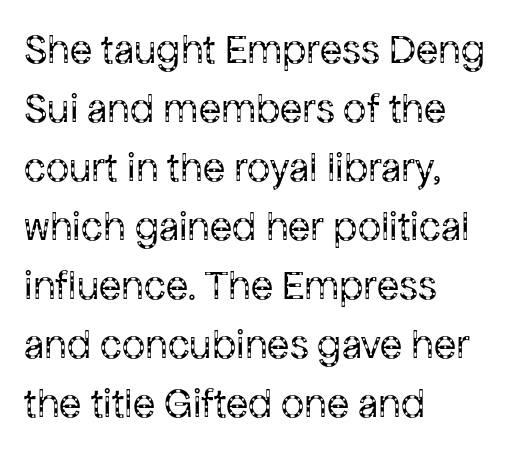
The image shows 41 px regular-weight sans-serif type, upright; set left-aligned, normal line spacing (1.44x), normal letter spacing, not underlined; low stroke contrast and a medium x-height.
